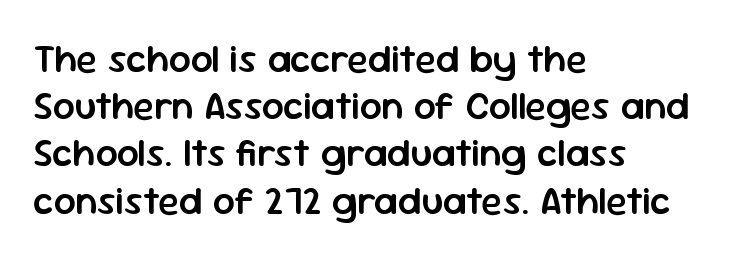
Q: Is the text bold? A: Semi-bold.
Q: Is the text italic (slanted)? A: No, it is upright.
Q: Is the typeface a serif or a sans-serif typeface? A: Sans-serif.
Q: Is the text underlined? A: No.
Q: How is the paragraph aligned? A: Left-aligned.
Q: Is the spacing between letters normal or unusually wide? A: Normal.
Q: Width (condensed, normal, or wide)? A: Normal.
Q: Stroke contrast? A: Low.
Q: x-height? A: Medium.
Q: Monospaced? A: No.
